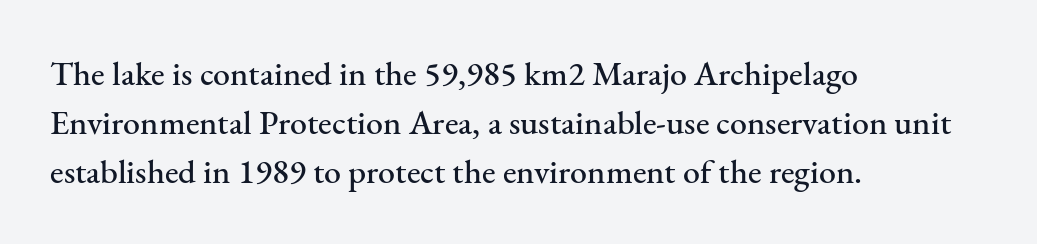
{"serif": "yes", "italic": "no", "width": "normal", "stroke_contrast": "medium", "x_height": "small", "monospaced": "no", "underline": "no", "align": "left", "line_spacing": "normal", "line_spacing_ratio": 1.44, "letter_spacing": "normal", "letter_spacing_em": 0.0, "glyph_px": 34}
